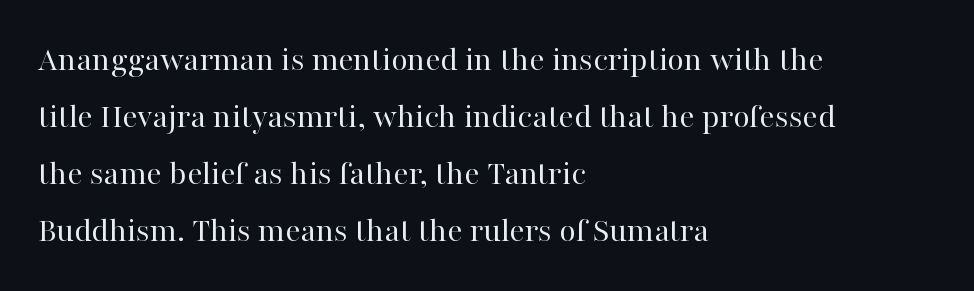
The image shows 36 px regular-weight serif type, upright; set left-aligned, normal line spacing (1.58x), normal letter spacing, not underlined; high stroke contrast and a medium x-height.
